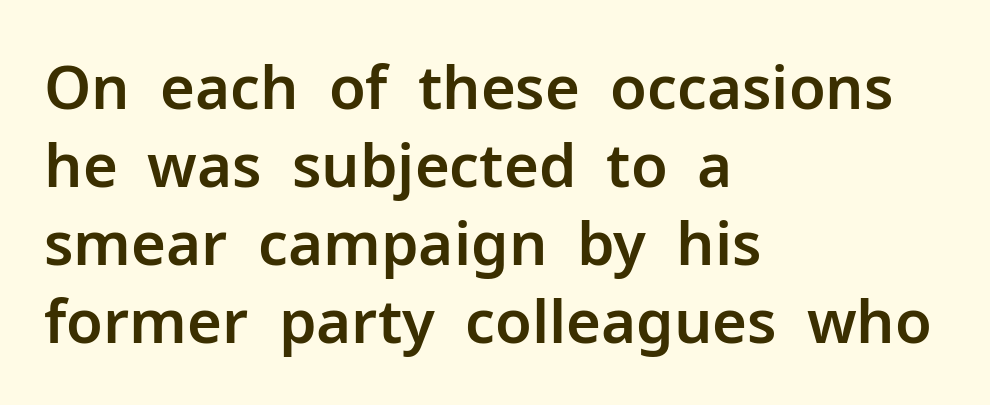
The passage shown is typed in a proportional face where columns would drift. Evenly set lines give the paragraph a standard silhouette. Rendered with straight, roman letterforms. Caption: standard tracking, unaltered. You can tell from the bare stems that sans-serif type was used. Quick note: underline off.
